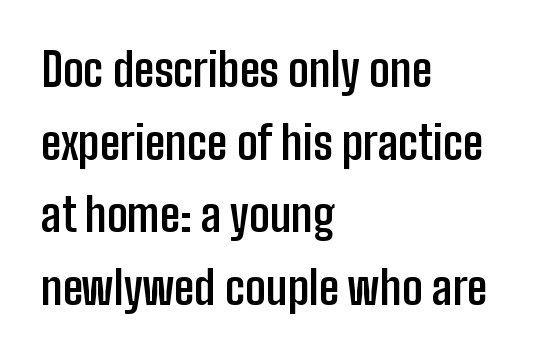
The image shows 46 px semibold, condensed sans-serif type, upright; set left-aligned, normal line spacing (1.58x), normal letter spacing, not underlined; low stroke contrast and a medium x-height.
